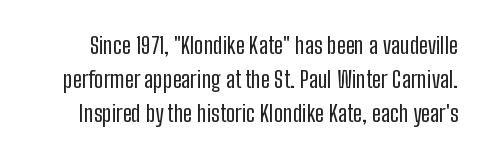
Q: Is the text bold? A: No.
Q: Is the text italic (slanted)? A: No, it is upright.
Q: Is the text underlined? A: No.
Q: Is the spacing between letters normal or unusually wide? A: Normal.
Q: Is the spacing between lines tight, normal or loose? A: Normal.
